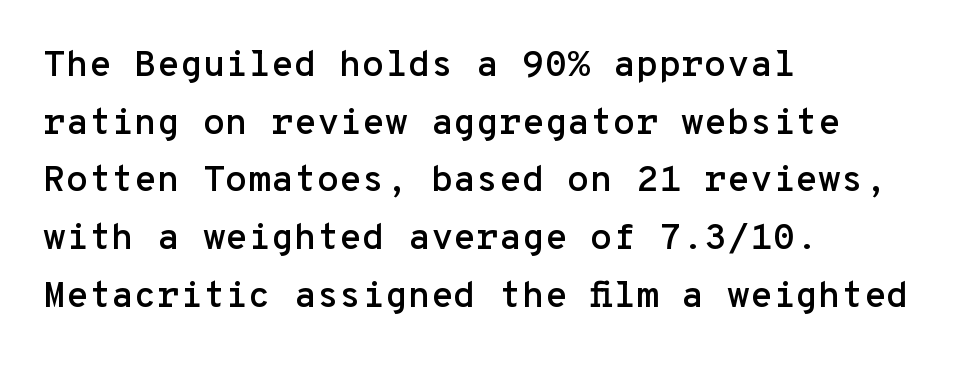
Q: Is the text italic (slanted)? A: No, it is upright.
Q: Is the typeface a serif or a sans-serif typeface? A: Sans-serif.
Q: Is the text underlined? A: No.
Q: How is the paragraph aligned? A: Left-aligned.
Q: Is the spacing between letters normal or unusually wide? A: Normal.
Q: Is the spacing between lines tight, normal or loose? A: Normal.
Q: Width (condensed, normal, or wide)? A: Normal.
Q: Stroke contrast? A: Low.
Q: x-height? A: Medium.
Q: Monospaced? A: Yes.
